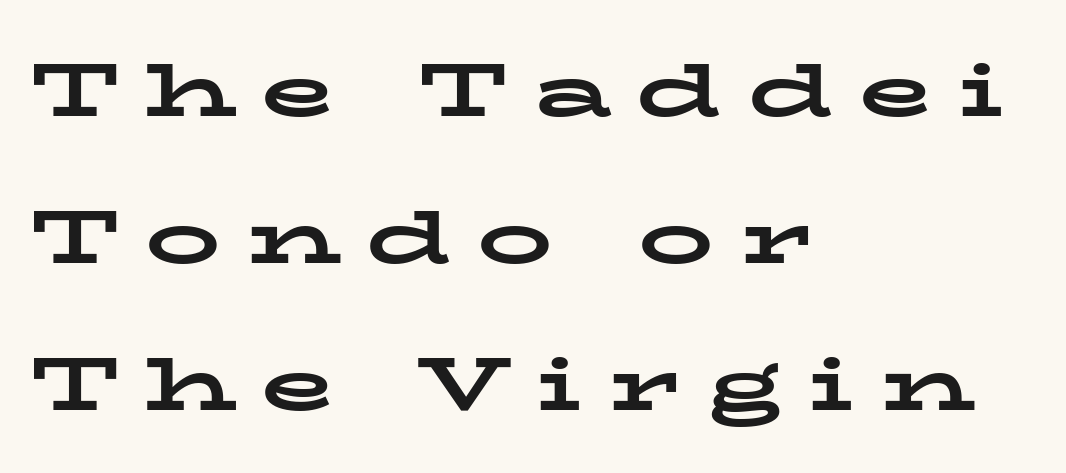
Q: Is the text bold? A: Yes.
Q: Is the text italic (slanted)? A: No, it is upright.
Q: Is the typeface a serif or a sans-serif typeface? A: Serif.
Q: Is the text underlined? A: No.
Q: How is the paragraph aligned? A: Left-aligned.
Q: Is the spacing between letters normal or unusually wide? A: Unusually wide.
Q: Is the spacing between lines tight, normal or loose? A: Loose.
Q: Width (condensed, normal, or wide)? A: Wide.
Q: Stroke contrast? A: Low.
Q: x-height? A: Medium.
Q: Monospaced? A: No.
